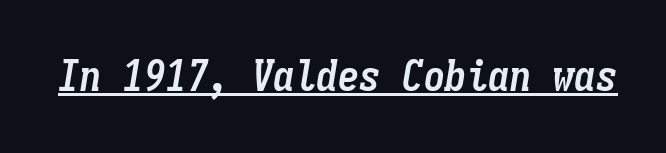
Q: Is the text bold? A: Yes.
Q: Is the text italic (slanted)? A: Yes, it leans right by about 9 degrees.
Q: Is the text underlined? A: Yes.
Q: Is the spacing between letters normal or unusually wide? A: Normal.
Q: Width (condensed, normal, or wide)? A: Condensed.
Q: Stroke contrast? A: Low.
Q: x-height? A: Medium.
Q: Monospaced? A: Yes.
